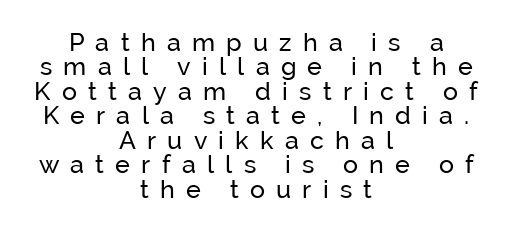
{"italic": "no", "bold": "no", "underline": "no", "align": "center", "line_spacing": "tight", "line_spacing_ratio": 0.98, "letter_spacing": "wide", "letter_spacing_em": 0.45, "glyph_px": 25}
